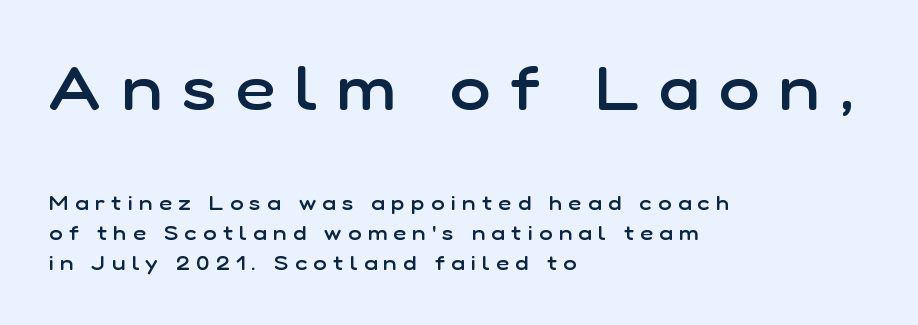
Size hierarchy here favors the leading block over the trailing one. The block of text has a typical density, with ordinary space between rows. Words appear elongated and porous because spacing is wide. Characters remain perfectly vertical along every line. The strokes are fattened partway — semibold, not bold. The passage shown is typed in a proportional face where columns would drift.
